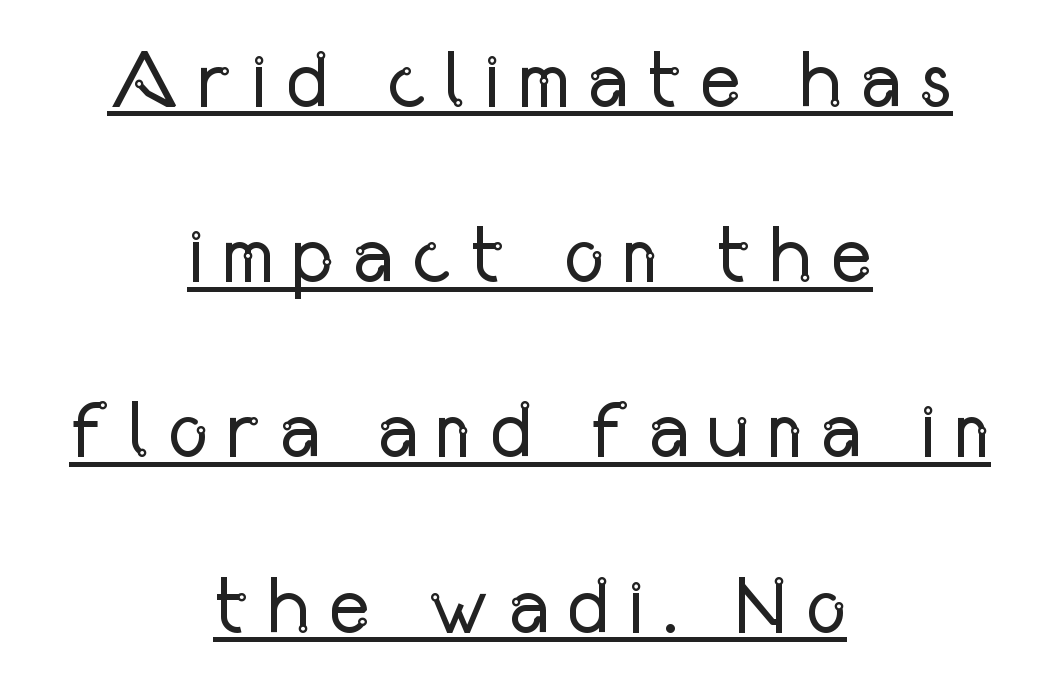
The image shows 80 px regular-weight, condensed sans-serif type, upright; set centered, loose line spacing (2.19x), unusually wide letter spacing (+0.21 em), underlined; low stroke contrast and a medium x-height.
